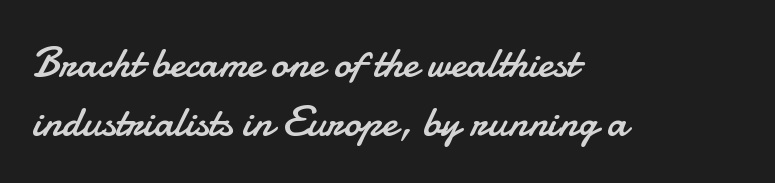
{"serif": "no", "bold": "no", "weight": "regular", "width": "normal", "stroke_contrast": "low", "x_height": "small", "monospaced": "no", "underline": "no", "align": "left", "line_spacing": "normal", "line_spacing_ratio": 1.37, "letter_spacing": "normal", "letter_spacing_em": 0.0, "glyph_px": 43}
